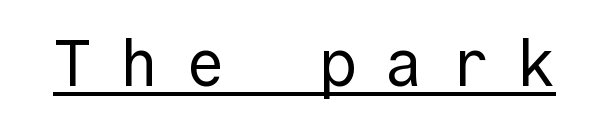
The image shows 65 px regular-weight sans-serif type, upright, monospaced; set unusually wide letter spacing (+0.42 em), underlined; a medium x-height.
